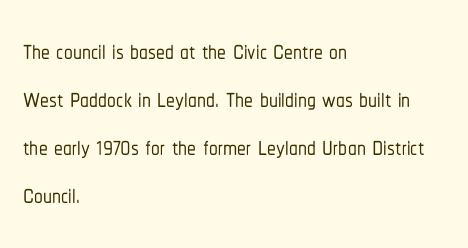
You could call the tracking neutral — neither tight nor loose. Here the designer chose a conventional face with non-uniform glyph widths. What's the leading like? Ordinary, nothing unusual. The lettering stays uniformly vertical, giving the passage a roman look. Beneath every word, the page is bare.
